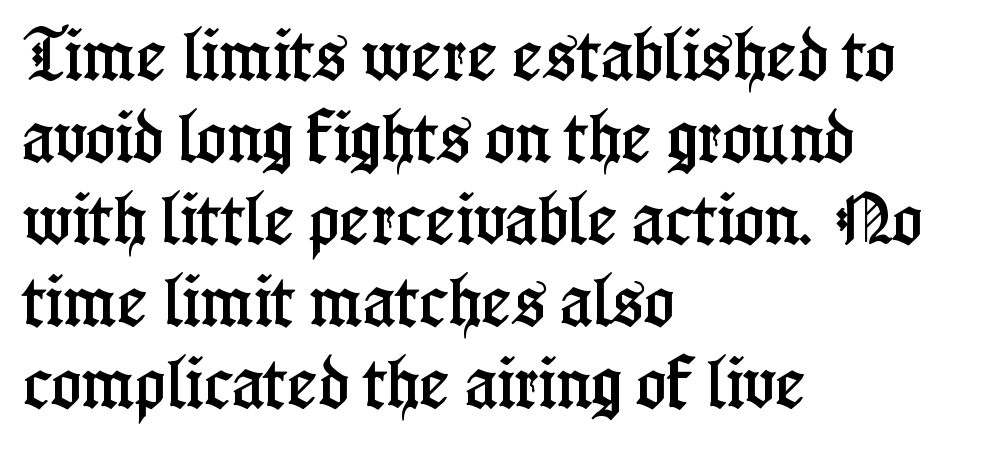
{"serif": "yes", "italic": "no", "width": "condensed", "stroke_contrast": "low", "x_height": "medium", "monospaced": "no", "underline": "no", "align": "left", "line_spacing": "normal", "line_spacing_ratio": 1.44, "letter_spacing": "normal", "letter_spacing_em": 0.0, "glyph_px": 57}
